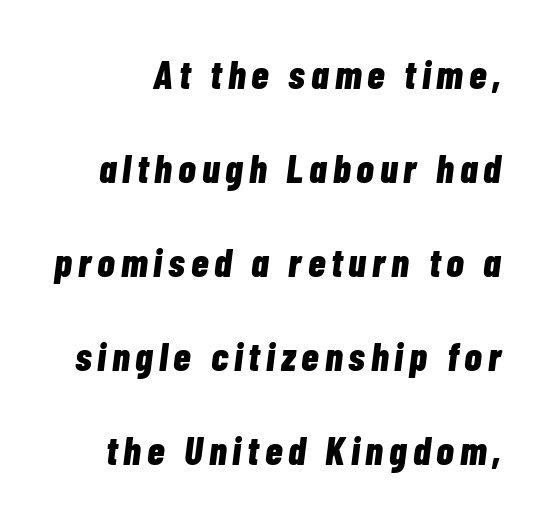
When letters slant like this, we call the style italic. Vertically, the passage feels expansive, rows floating well apart. Pretty heavy lettering here — definitely bold. Is this a fixed-width face? No — the glyphs have proportional, varying widths. The space beneath each line is pristine and unruled.
